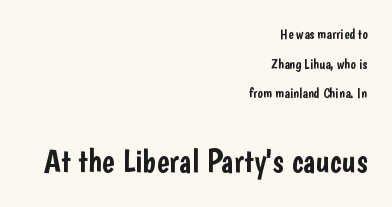
Is the block centered? No — it sits flush against the right margin. Block two is the big one; block one sits smaller above it. Compared with typical body copy, the letter spacing here is the same. Classification — sans serif.
